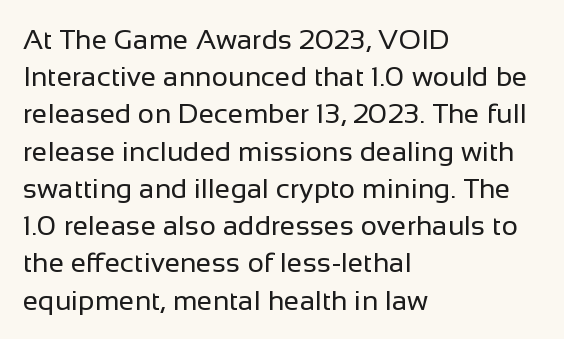
{"serif": "no", "italic": "no", "bold": "no", "weight": "regular", "width": "normal", "stroke_contrast": "low", "x_height": "medium", "monospaced": "no", "underline": "no", "align": "left", "line_spacing": "normal", "line_spacing_ratio": 1.33, "letter_spacing": "normal", "letter_spacing_em": 0.0, "glyph_px": 28}
